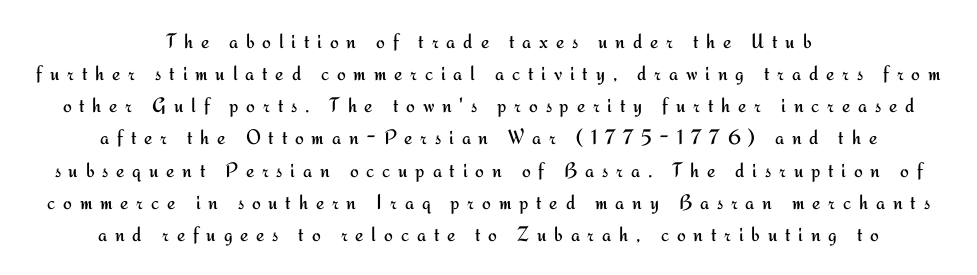
The image shows 21 px text type, upright; set centered, normal line spacing (1.53x), unusually wide letter spacing (+0.37 em), not underlined.
